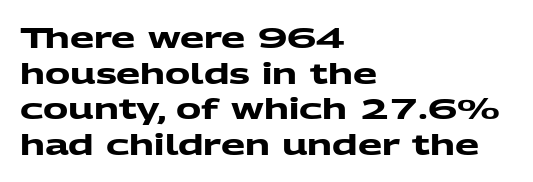
The image shows 28 px heavy, wide sans-serif type; set left-aligned, normal line spacing (1.27x), normal letter spacing, not underlined; medium stroke contrast and a medium x-height.
